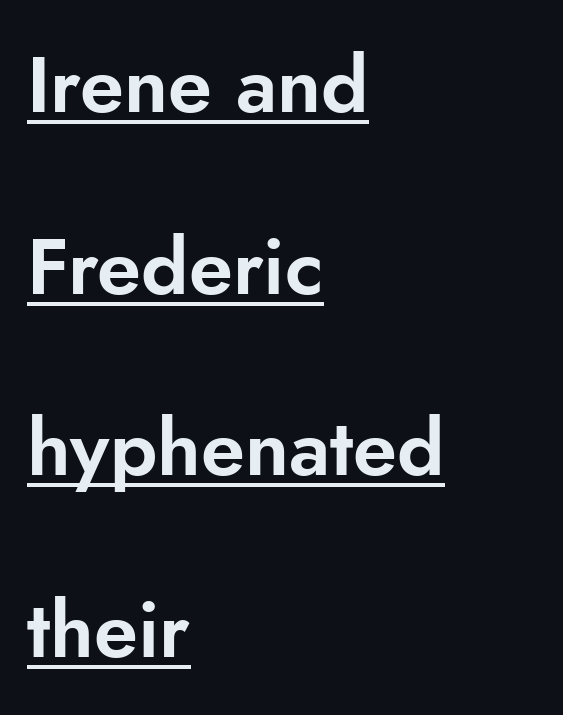
Underline: present. Think of a printed novel: that variable character pitch is what you see here. Students, observe: this is what heavily led, spacious text looks like. Tall strokes in this sample are plumb rather than angled. The font family rendered here belongs to the sans-serif group. Left-aligned paragraph, ragged on the right.
